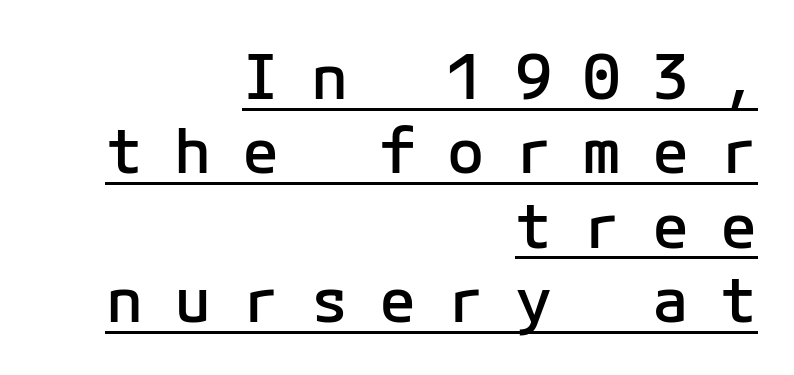
{"serif": "no", "italic": "no", "bold": "semi", "weight": "semibold", "width": "normal", "stroke_contrast": "low", "x_height": "medium", "underline": "yes", "align": "right", "line_spacing_ratio": 1.2, "letter_spacing": "wide", "letter_spacing_em": 0.5, "glyph_px": 62}
